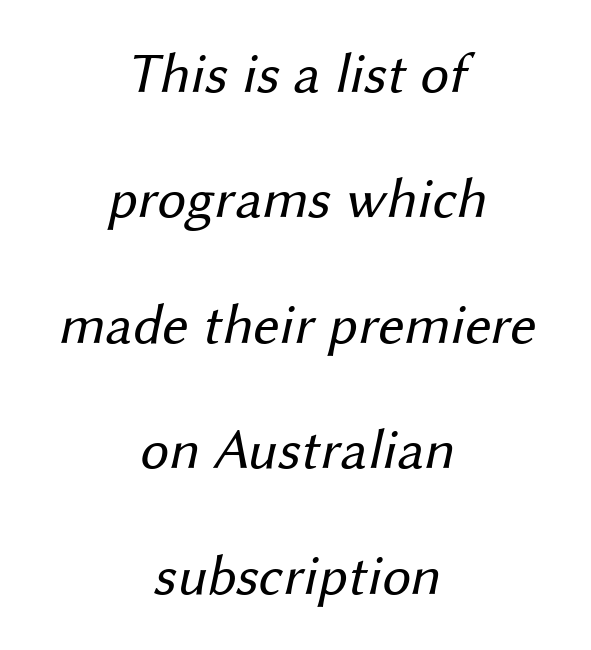
Where is the straight margin? There isn't one; the lines are centered. What kind of face is this? One without serifs — a sans. The specimen omits any rule beneath the text block's lines. These glyphs show unthickened strokes, regular width or finer. This sample has the flowing, uneven cadence of proportional lettering. The line-height multiplier appears high, well above default.
